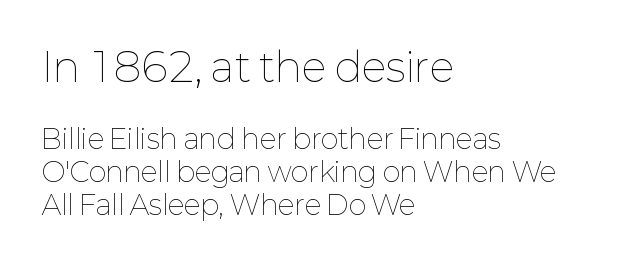
The strip under each line holds only bare page. The strokes are not fattened; the text isn't bold. Do the letters lean? They stand straight. Line starts are locked; line ends wander. Top chunk: large. Bottom chunk: small.
